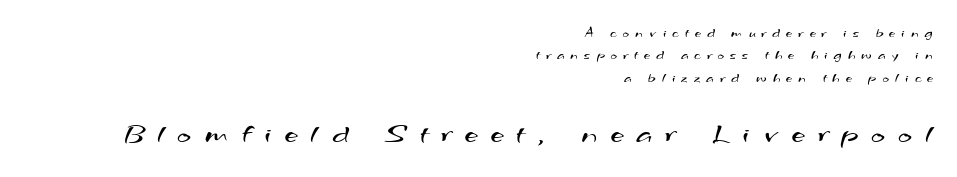
Weight: not bold — regular or lighter. Think of a printed novel: that variable character pitch is what you see here. Honestly, there is no underline to notice here at all. Evenly set lines give the paragraph a standard silhouette. You could only call the tracking loose — the letters float apart.
